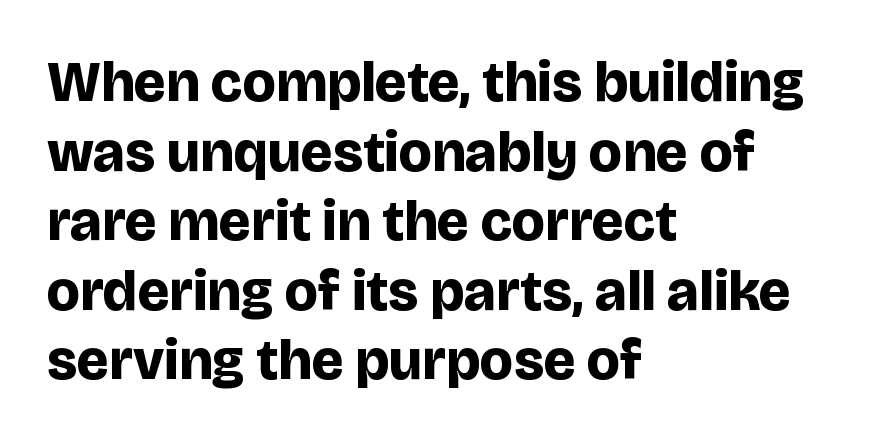
The image shows 57 px bold sans-serif type, upright; set left-aligned, line spacing 1.22x, normal letter spacing, not underlined; low stroke contrast and a large x-height.
